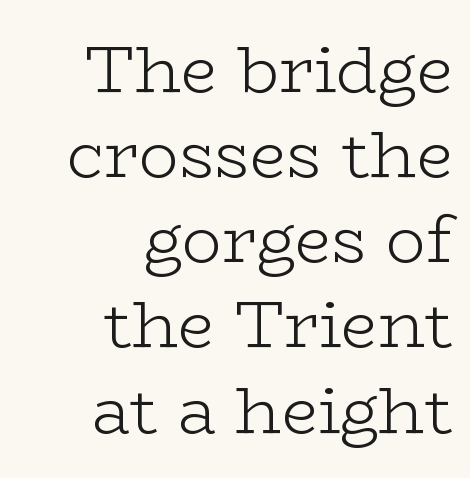
Q: Is the text bold? A: No.
Q: Is the text italic (slanted)? A: No, it is upright.
Q: Is the typeface a serif or a sans-serif typeface? A: Serif.
Q: Is the text underlined? A: No.
Q: How is the paragraph aligned? A: Right-aligned.
Q: Is the spacing between letters normal or unusually wide? A: Normal.
Q: Is the spacing between lines tight, normal or loose? A: Normal.
Q: Width (condensed, normal, or wide)? A: Wide.
Q: Stroke contrast? A: Low.
Q: x-height? A: Medium.
Q: Monospaced? A: No.
